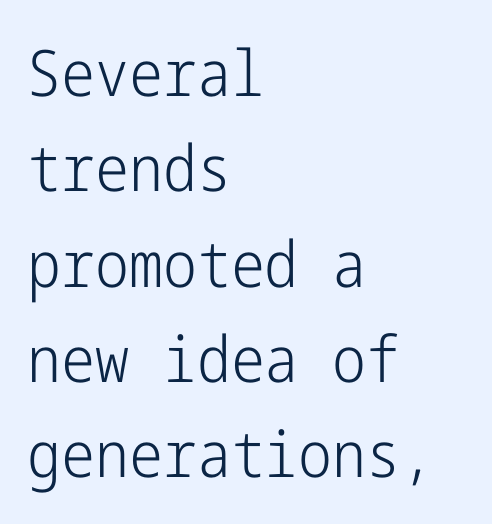
The image shows 64 px light, condensed sans-serif type, upright; set left-aligned, normal line spacing (1.49x), normal letter spacing, not underlined; low stroke contrast and a medium x-height.
